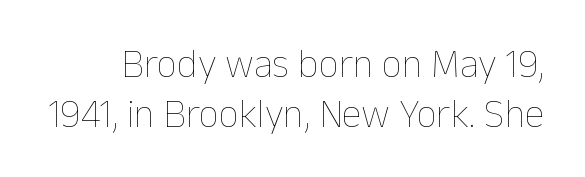
{"italic": "no", "bold": "no", "weight": "thin", "width": "normal", "stroke_contrast": "low", "x_height": "medium", "monospaced": "no", "underline": "no", "line_spacing": "normal", "line_spacing_ratio": 1.26, "letter_spacing": "normal", "letter_spacing_em": 0.0, "glyph_px": 40}
